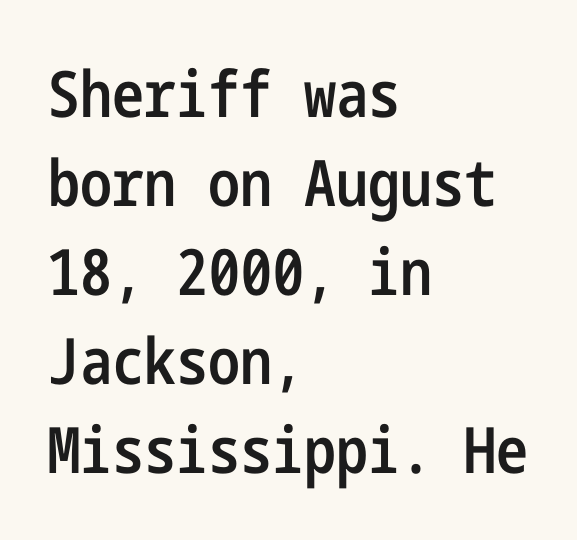
{"serif": "no", "italic": "no", "bold": "semi", "weight": "semibold", "width": "condensed", "stroke_contrast": "low", "x_height": "medium", "underline": "no", "align": "left", "line_spacing": "normal", "line_spacing_ratio": 1.39, "letter_spacing": "normal", "letter_spacing_em": 0.0, "glyph_px": 64}
